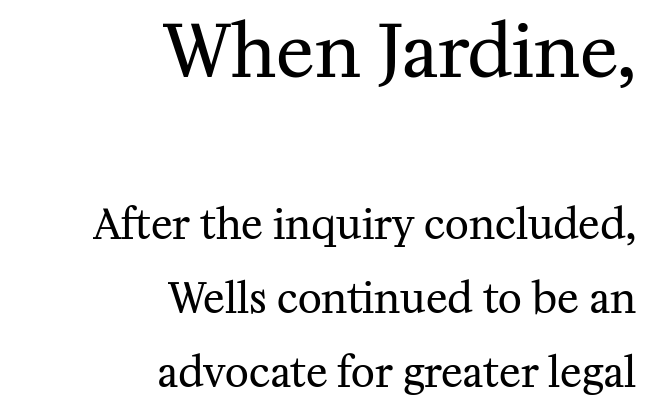
Q: Is the text bold? A: No.
Q: Is the text italic (slanted)? A: No, it is upright.
Q: Is the typeface a serif or a sans-serif typeface? A: Serif.
Q: Is the text underlined? A: No.
Q: How is the paragraph aligned? A: Right-aligned.
Q: Is the spacing between letters normal or unusually wide? A: Normal.
Q: Which block of text is set in a larger size, the first (top) or the second (bottom)? A: The first (top) one.
Q: Width (condensed, normal, or wide)? A: Normal.
Q: Stroke contrast? A: Medium.
Q: x-height? A: Medium.
Q: Monospaced? A: No.
